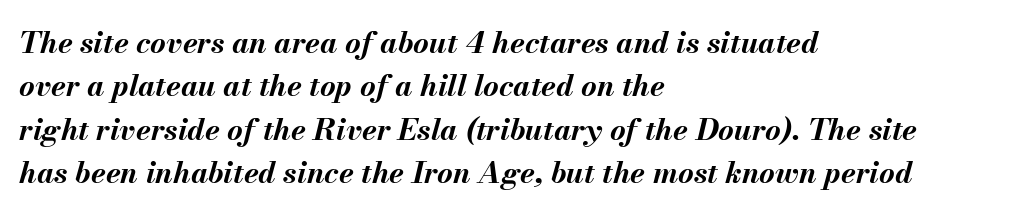
Q: Is the text bold? A: Yes.
Q: Is the text italic (slanted)? A: Yes, it leans right by about 13 degrees.
Q: Is the text underlined? A: No.
Q: How is the paragraph aligned? A: Left-aligned.
Q: Is the spacing between letters normal or unusually wide? A: Normal.
Q: Is the spacing between lines tight, normal or loose? A: Normal.
Q: Width (condensed, normal, or wide)? A: Normal.
Q: Stroke contrast? A: Medium.
Q: x-height? A: Small.
Q: Monospaced? A: No.
